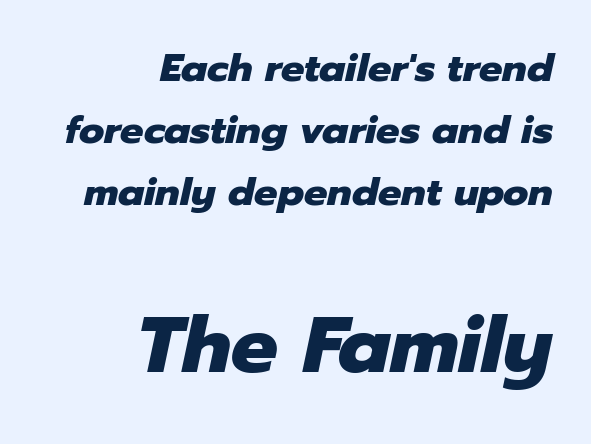
{"italic": "yes", "lean": "right", "slant_degrees": 12, "bold": "yes", "weight": "heavy", "width": "normal", "stroke_contrast": "low", "x_height": "medium", "monospaced": "no", "underline": "no", "align": "right", "line_spacing": "normal", "line_spacing_ratio": 1.59, "letter_spacing": "normal", "letter_spacing_em": 0.0, "larger_block": "second", "size_ratio": 2.0, "glyph_px": 78}
